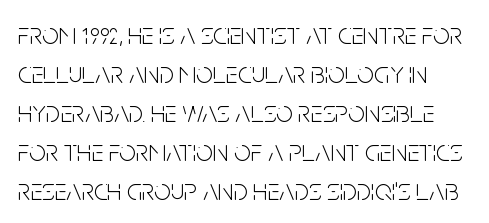
The image shows 30 px light, condensed sans-serif type, upright; set normal line spacing (1.3x), normal letter spacing, not underlined; low stroke contrast and a large x-height.
